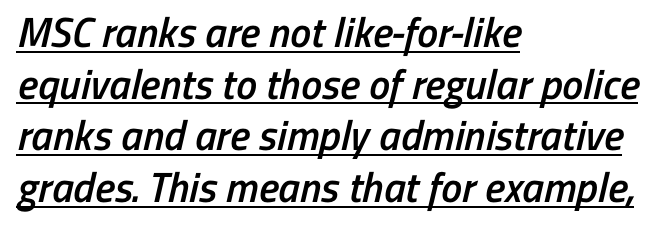
{"serif": "no", "bold": "semi", "weight": "semibold", "width": "condensed", "stroke_contrast": "low", "x_height": "medium", "monospaced": "no", "underline": "yes", "align": "left", "line_spacing_ratio": 1.23, "letter_spacing": "normal", "letter_spacing_em": 0.0, "glyph_px": 42}
